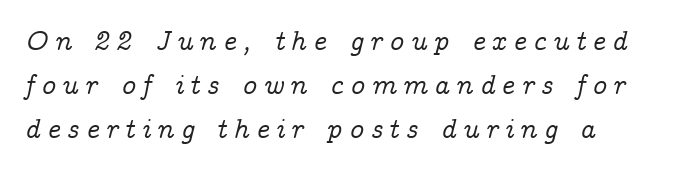
The image shows 28 px serif type, italic (leaning right); set left-aligned, normal line spacing (1.57x), unusually wide letter spacing (+0.23 em), not underlined; low stroke contrast and a medium x-height.
